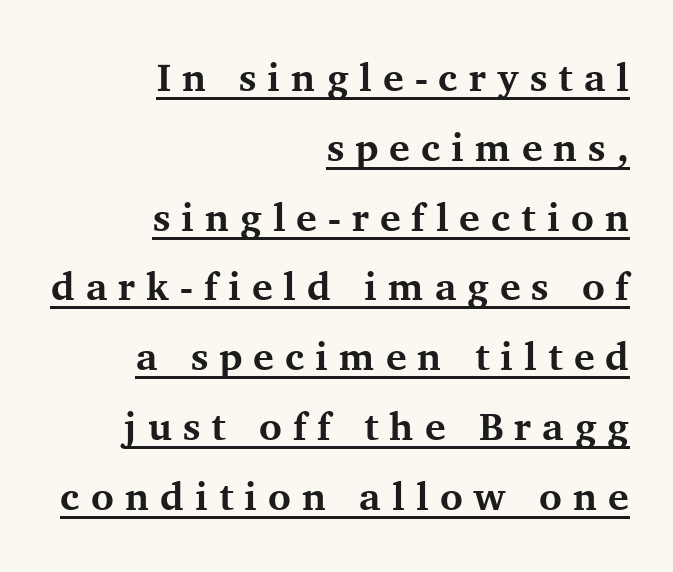
Words appear elongated and porous because spacing is wide. This is roman type, the default non-slanted kind. Strong, thick strokes mark this as bold type. You could not count columns in this text — the font is proportionally spaced. Serifs: yes, visible at the terminals of the letterforms. Visually the block forms a straight wall on the right and a jagged coastline on the left.
